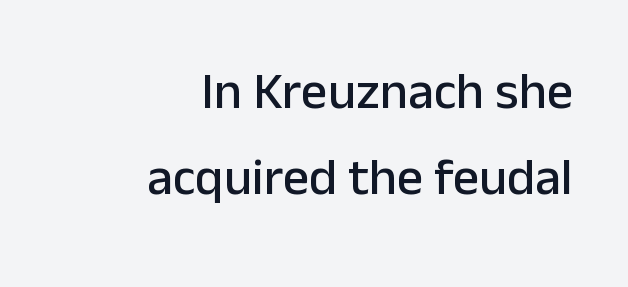
The image shows 52 px sans-serif type, upright; set right-aligned, normal line spacing (1.66x), normal letter spacing, not underlined; low stroke contrast and a medium x-height.
